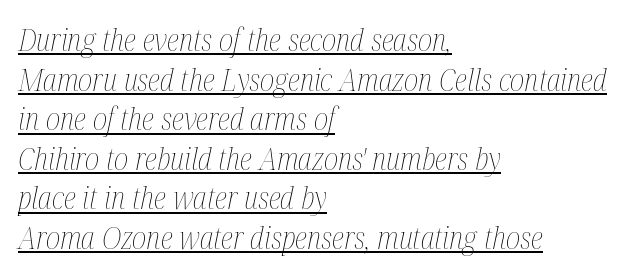
What decoration does the sample have? An underline. The passage shown stacks its lines at a standard gap. Character widths vary here, with narrow letters taking less room than wide ones. There's an unmistakable incline to the writing here.
